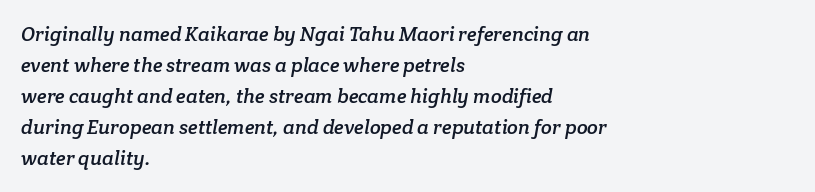
The gap between lines stays unmarked. How are the letters spaced? Ordinarily, with no added tracking. A typesetter would call this leading conventional body-copy spacing. Every row of glyphs begins at an identical x-position on the left.
